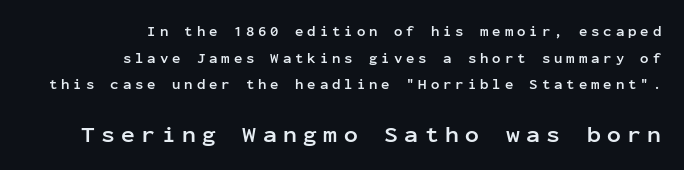
{"italic": "no", "bold": "yes", "underline": "no", "align": "right", "line_spacing": "loose", "line_spacing_ratio": 1.91, "letter_spacing": "wide", "letter_spacing_em": 0.28, "larger_block": "second", "size_ratio": 1.64, "glyph_px": 23}
